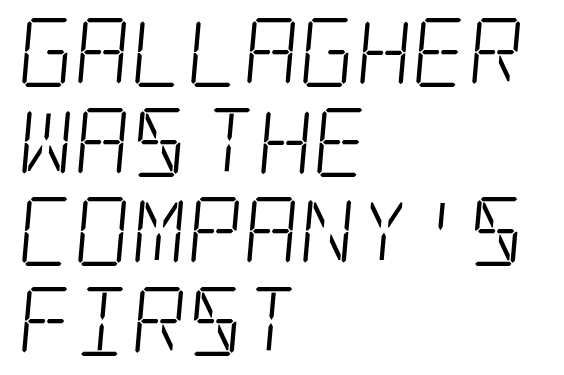
{"serif": "yes", "bold": "no", "weight": "light", "width": "condensed", "stroke_contrast": "low", "x_height": "large", "underline": "no", "align": "left", "line_spacing": "normal", "line_spacing_ratio": 1.3, "letter_spacing": "normal", "letter_spacing_em": 0.0, "glyph_px": 69}
